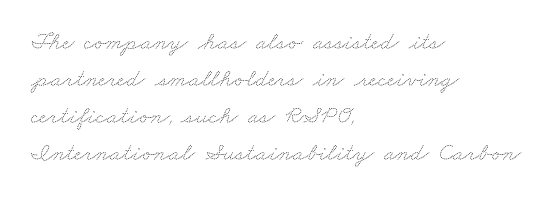
The image shows 25 px text type; set left-aligned, normal line spacing (1.48x), normal letter spacing, not underlined.
